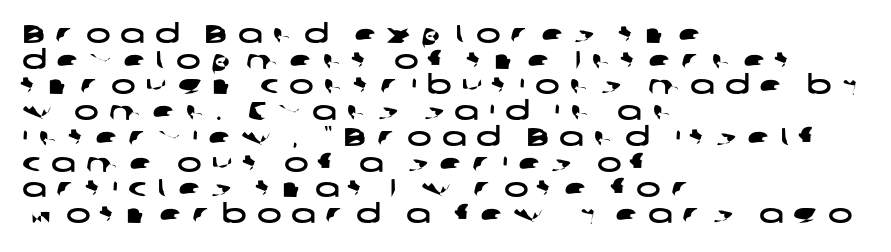
These lines huddle together more closely than default settings would place them. A typesetter would call this heavily tracked-out type. The rag falls on the right side of this text block. The glyphs are unaccompanied by any horizontal stroke below them.
